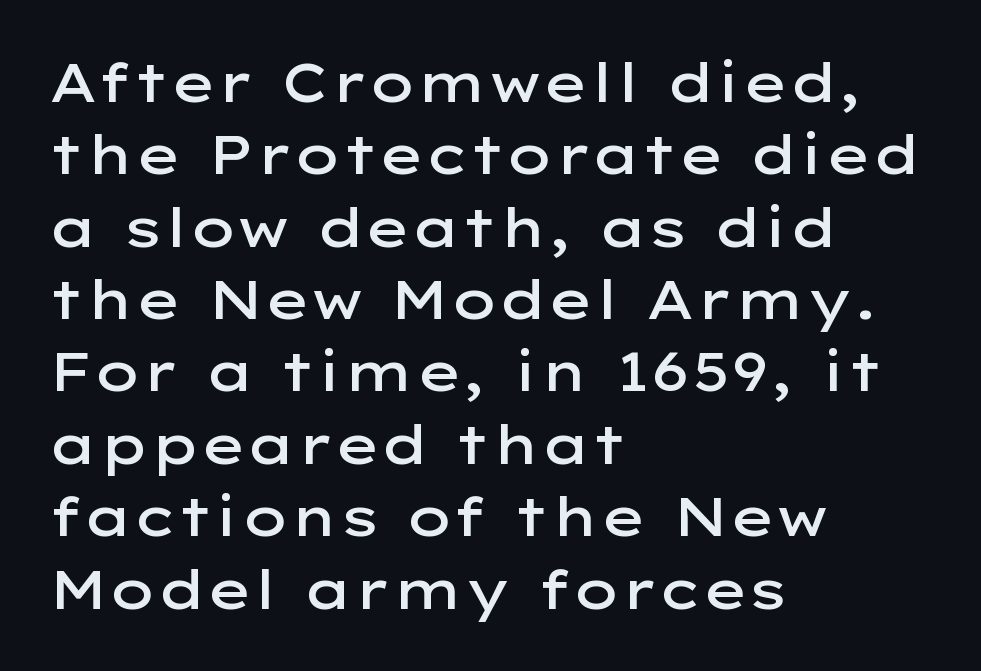
Q: Is the text bold? A: Semi-bold.
Q: Is the text italic (slanted)? A: No, it is upright.
Q: Is the typeface a serif or a sans-serif typeface? A: Sans-serif.
Q: Is the text underlined? A: No.
Q: How is the paragraph aligned? A: Left-aligned.
Q: Is the spacing between letters normal or unusually wide? A: Normal.
Q: Is the spacing between lines tight, normal or loose? A: Normal.
Q: Width (condensed, normal, or wide)? A: Wide.
Q: Stroke contrast? A: Low.
Q: x-height? A: Medium.
Q: Monospaced? A: No.
